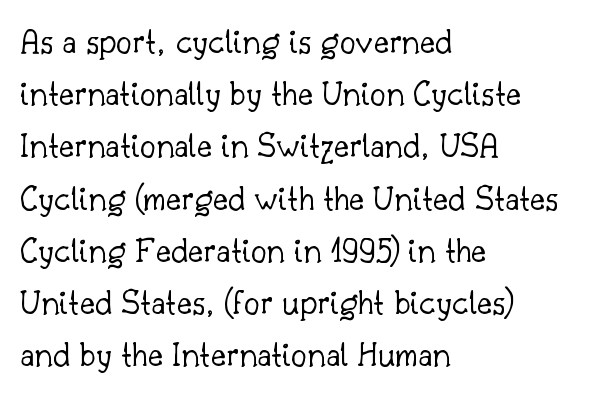
The passage shown stacks its lines at a standard gap. Which margin do the lines hug? The left one — the right edge is uneven. These glyphs show unthickened strokes, regular width or finer. The passage shown is not underscored anywhere. In terms of posture, this sample is upright.
